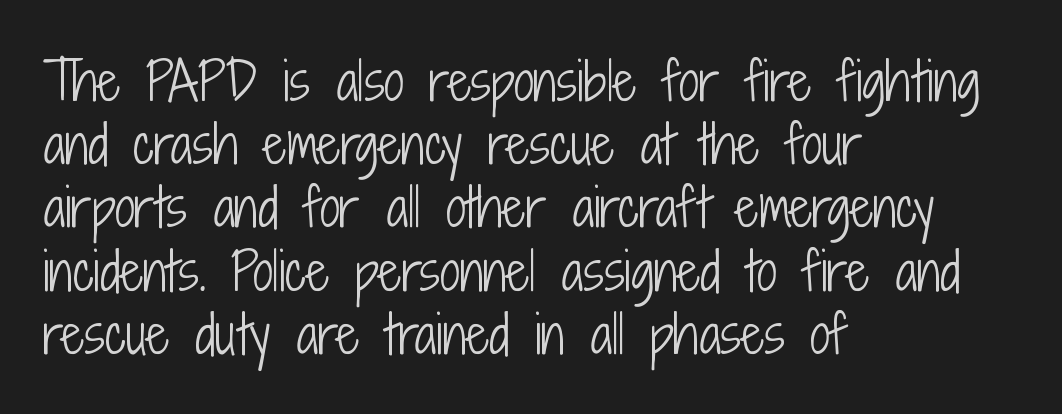
The image shows 51 px light, condensed sans-serif type, upright; set left-aligned, line spacing 1.24x, normal letter spacing, not underlined; low stroke contrast and a medium x-height.
